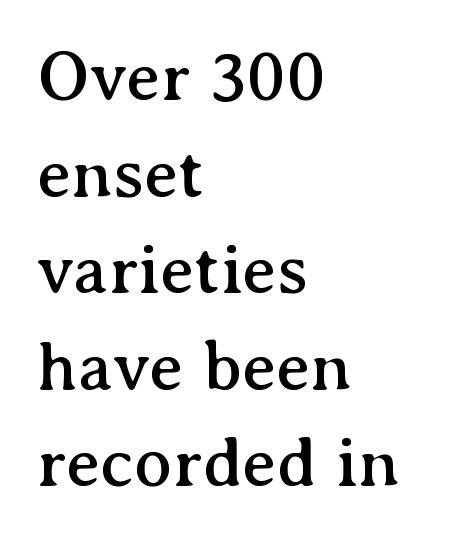
The image shows 71 px serif type, upright; set left-aligned, normal line spacing (1.36x), normal letter spacing, not underlined; medium stroke contrast and a medium x-height.
